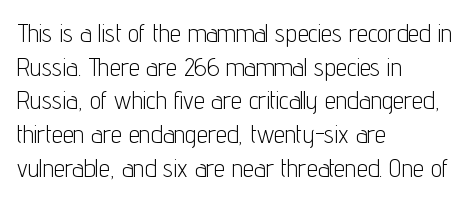
Q: Is the text bold? A: No.
Q: Is the text italic (slanted)? A: No, it is upright.
Q: Is the text underlined? A: No.
Q: How is the paragraph aligned? A: Left-aligned.
Q: Is the spacing between letters normal or unusually wide? A: Normal.
Q: Is the spacing between lines tight, normal or loose? A: Normal.
